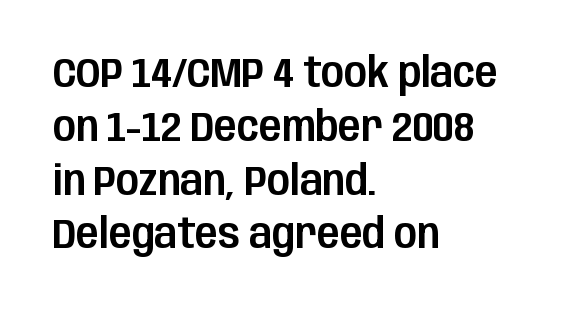
The image shows 42 px condensed sans-serif type, upright; set left-aligned, normal line spacing (1.28x), normal letter spacing, not underlined; low stroke contrast and a large x-height.
